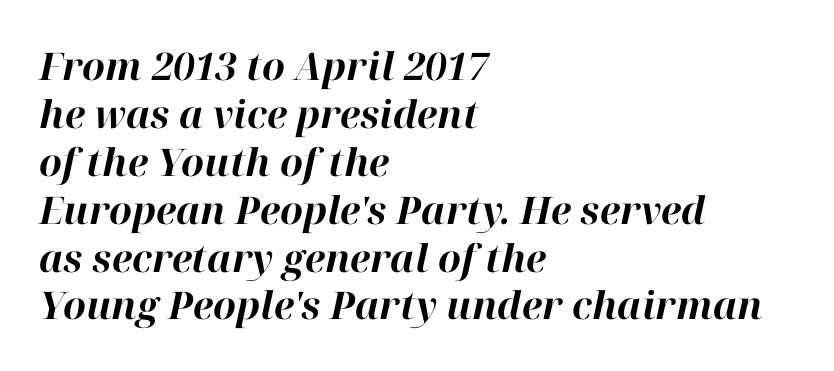
When letters slant like this, we call the style italic. There is no visible air inserted between adjacent glyphs. Looks like regular typesetting: each glyph gets only the width it needs. The typesetter chose a ragged-right arrangement here.
